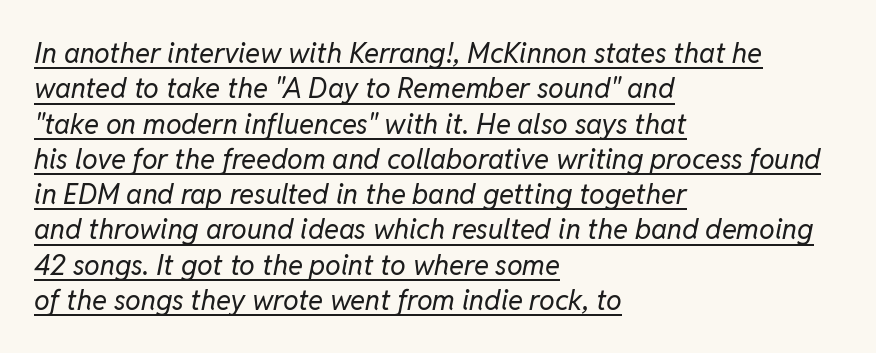
Compared with a typical body face, this is equally light or lighter still. The passage shown has conventional tracking throughout. The paragraph shown leans on its left margin. Italic? Definitely — the glyphs are oblique. This block has exactly the height ordinary leading produces. What decoration does the sample have? An underline.
